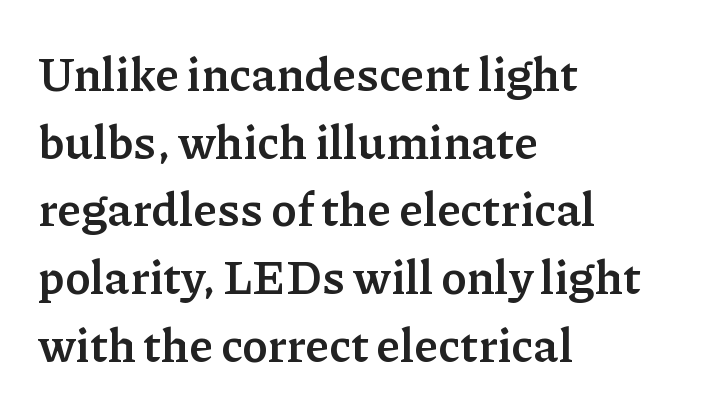
Whoever set this chose a conventional vertical rhythm. Letterform terminals end in serifs throughout the passage. What stands out about the letter spacing? Nothing — it is the standard amount. Character widths vary here, with narrow letters taking less room than wide ones. Unmarked baselines from the first word to the last. Does the copy run flush right? No — it runs flush left.
